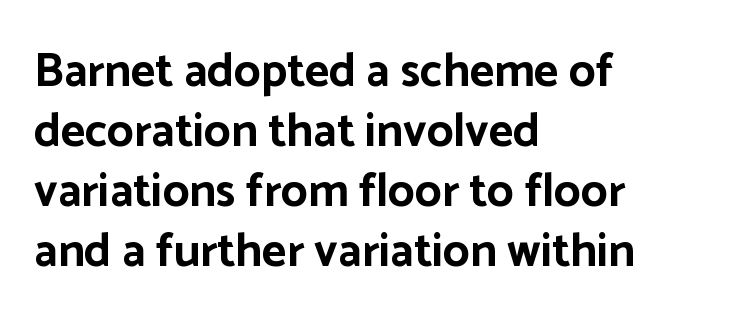
{"serif": "no", "italic": "no", "bold": "yes", "weight": "bold", "width": "normal", "stroke_contrast": "low", "x_height": "medium", "monospaced": "no", "underline": "no", "align": "left", "line_spacing": "normal", "line_spacing_ratio": 1.28, "letter_spacing": "normal", "letter_spacing_em": 0.0, "glyph_px": 47}
